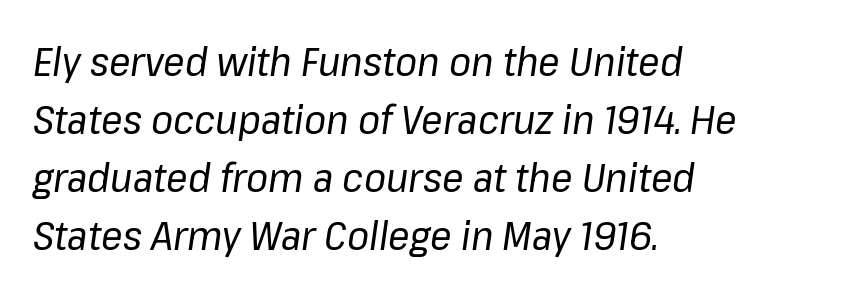
{"italic": "yes", "lean": "right", "slant_degrees": 8, "bold": "no", "weight": "regular", "width": "normal", "stroke_contrast": "low", "x_height": "medium", "monospaced": "no", "underline": "no", "align": "left", "line_spacing": "normal", "line_spacing_ratio": 1.45, "letter_spacing": "normal", "letter_spacing_em": 0.0, "glyph_px": 40}
